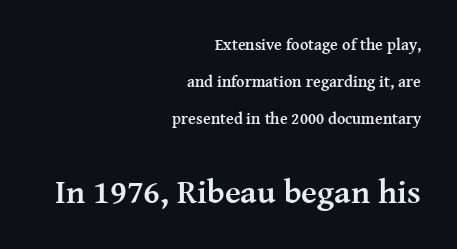
{"serif": "yes", "italic": "no", "bold": "yes", "weight": "semibold", "width": "normal", "stroke_contrast": "medium", "x_height": "medium", "monospaced": "no", "underline": "no", "align": "right", "line_spacing": "loose", "line_spacing_ratio": 2.32, "letter_spacing": "normal", "letter_spacing_em": 0.0, "larger_block": "second", "size_ratio": 2.06, "glyph_px": 33}
